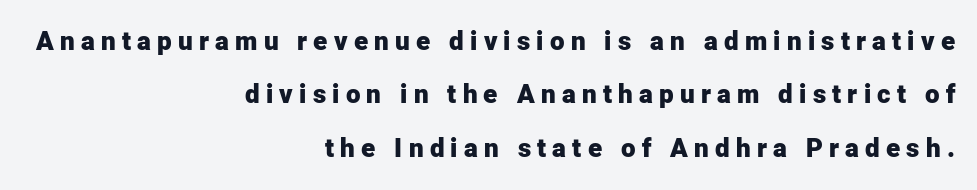
Q: Is the text bold? A: Yes.
Q: Is the text italic (slanted)? A: No, it is upright.
Q: Is the text underlined? A: No.
Q: How is the paragraph aligned? A: Right-aligned.
Q: Is the spacing between letters normal or unusually wide? A: Unusually wide.
Q: Is the spacing between lines tight, normal or loose? A: Loose.
